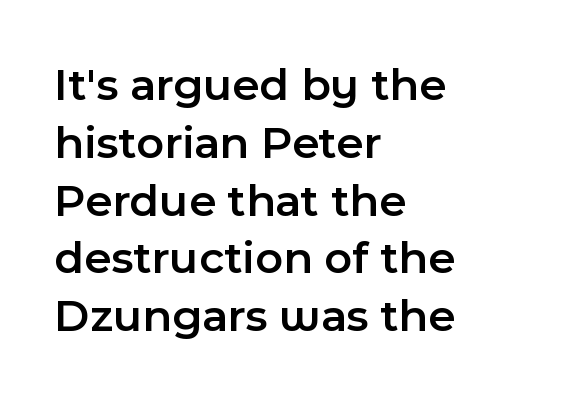
{"serif": "no", "italic": "no", "bold": "semi", "weight": "semibold", "width": "normal", "x_height": "medium", "monospaced": "no", "underline": "no", "align": "left", "line_spacing_ratio": 1.23, "letter_spacing": "normal", "letter_spacing_em": 0.0, "glyph_px": 47}
